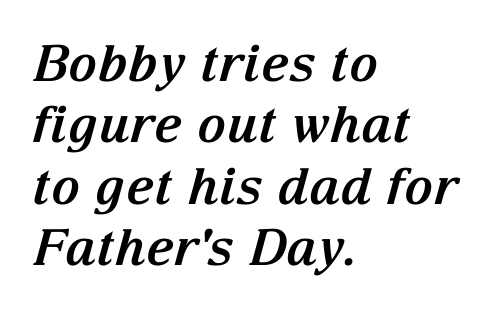
Stroke thickness is high; the sample reads as a true bold. This rendering leaves character spacing at its baseline value. You can tell it's italic because the verticals aren't actually vertical. Are there feet on the stems? There are — it's a serif. Varying glyph widths throughout — classic text-font behaviour.
